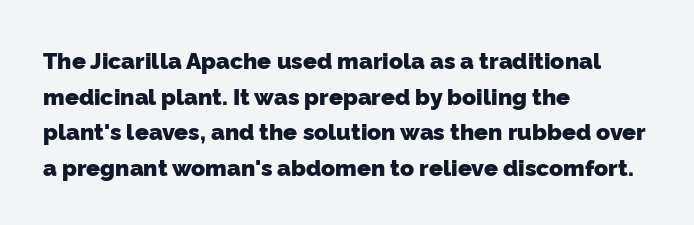
The lines are quadded left. How would I describe the line gaps? Plain and ordinary. The passage shown has conventional tracking throughout. Heft: maximum for text — a bold. The gap between lines stays unmarked.
